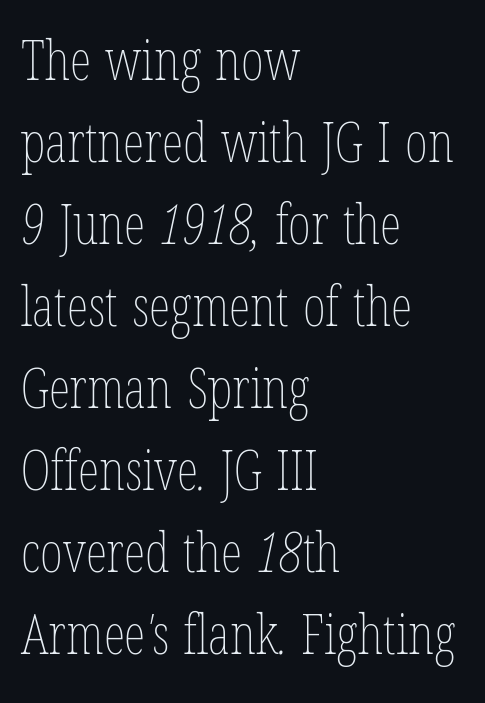
These lines sit exactly where default settings would place them. Line starts are locked; line ends wander. Caption: face not bold, strokes unweighted. The tracking reads as untouched default to a designer's eye.
